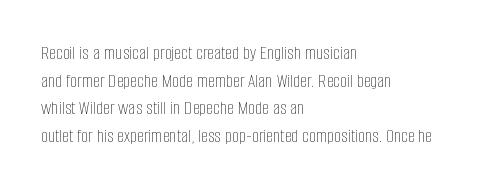
Q: Is the text bold? A: No.
Q: Is the text italic (slanted)? A: No, it is upright.
Q: Is the text underlined? A: No.
Q: How is the paragraph aligned? A: Left-aligned.
Q: Is the spacing between letters normal or unusually wide? A: Normal.
Q: Is the spacing between lines tight, normal or loose? A: Normal.
